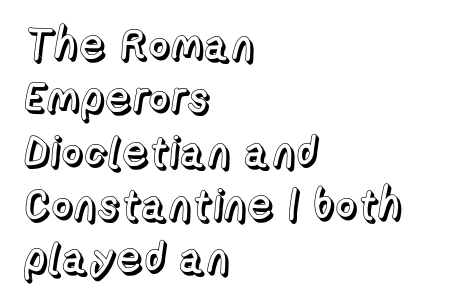
Layout note: lines flush left. The string is rendered with underlining switched off. Here the designer chose a conventional face with non-uniform glyph widths. You could call the tracking neutral — neither tight nor loose.
